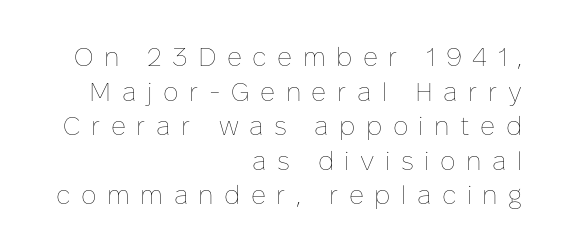
The image shows 26 px text type, upright; set right-aligned, normal line spacing (1.33x), unusually wide letter spacing (+0.4 em), not underlined.
